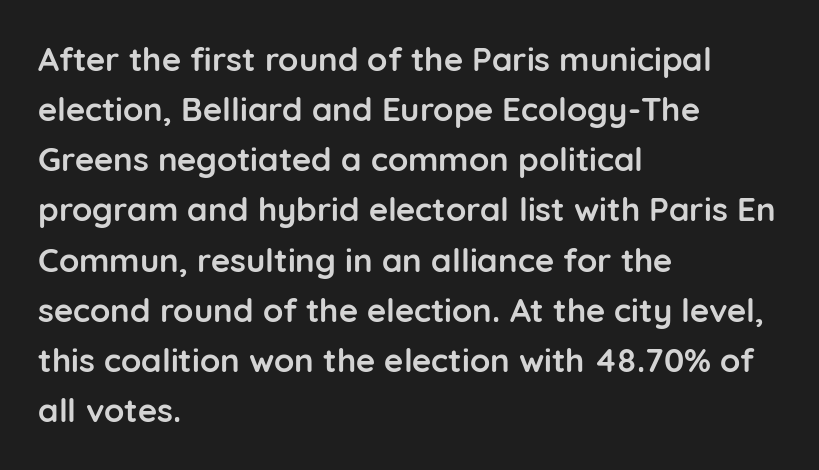
The image shows 33 px semibold sans-serif type, upright; set left-aligned, normal line spacing (1.52x), normal letter spacing, not underlined; low stroke contrast and a medium x-height.
